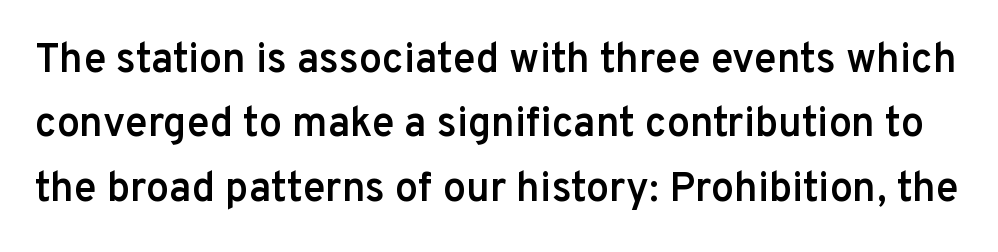
Q: Is the text bold? A: Semi-bold.
Q: Is the text italic (slanted)? A: No, it is upright.
Q: Is the typeface a serif or a sans-serif typeface? A: Sans-serif.
Q: Is the text underlined? A: No.
Q: Is the spacing between letters normal or unusually wide? A: Normal.
Q: Is the spacing between lines tight, normal or loose? A: Normal.
Q: Width (condensed, normal, or wide)? A: Normal.
Q: Stroke contrast? A: Low.
Q: x-height? A: Medium.
Q: Monospaced? A: No.
